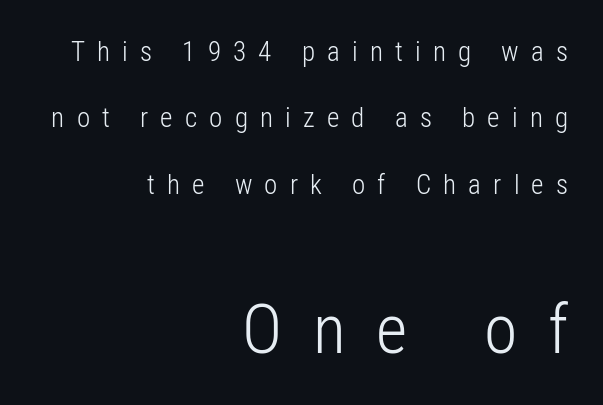
The image shows 68 px light, condensed sans-serif type, upright; set right-aligned, loose line spacing (2.46x), unusually wide letter spacing (+0.45 em), not underlined; the second (bottom) block is 2.52x larger; low stroke contrast and a medium x-height.
